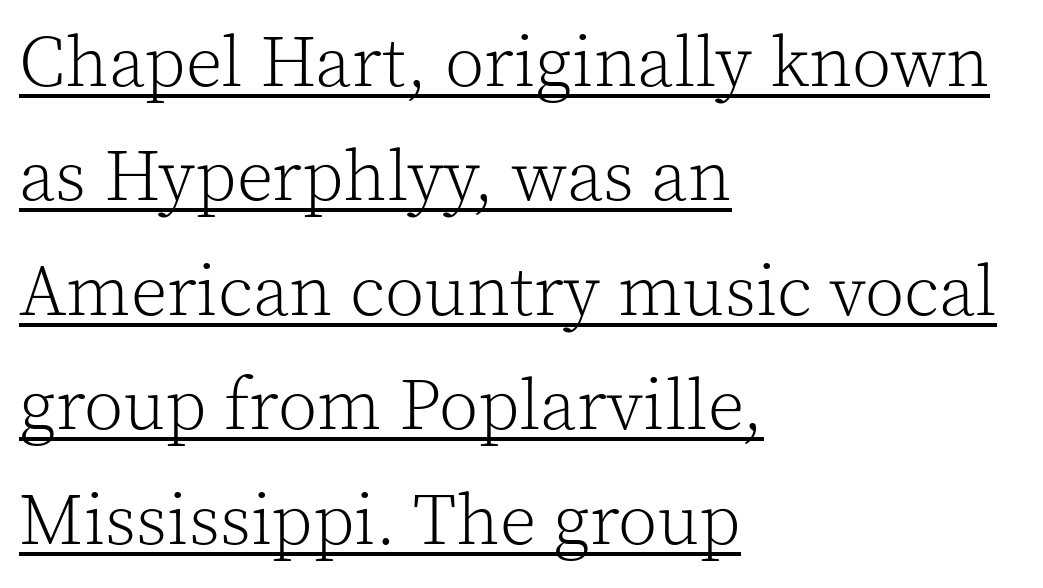
Q: Is the text bold? A: No.
Q: Is the text italic (slanted)? A: No, it is upright.
Q: Is the typeface a serif or a sans-serif typeface? A: Serif.
Q: Is the text underlined? A: Yes.
Q: How is the paragraph aligned? A: Left-aligned.
Q: Is the spacing between letters normal or unusually wide? A: Normal.
Q: Is the spacing between lines tight, normal or loose? A: Normal.
Q: Width (condensed, normal, or wide)? A: Normal.
Q: x-height? A: Medium.
Q: Monospaced? A: No.
